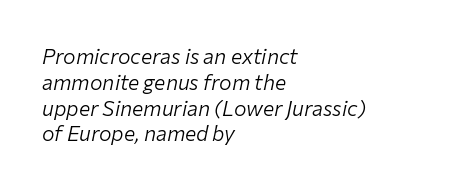
{"italic": "yes", "lean": "right", "slant_degrees": 12, "bold": "no", "underline": "no", "align": "left", "line_spacing_ratio": 1.23, "letter_spacing": "normal", "letter_spacing_em": 0.0, "glyph_px": 21}
